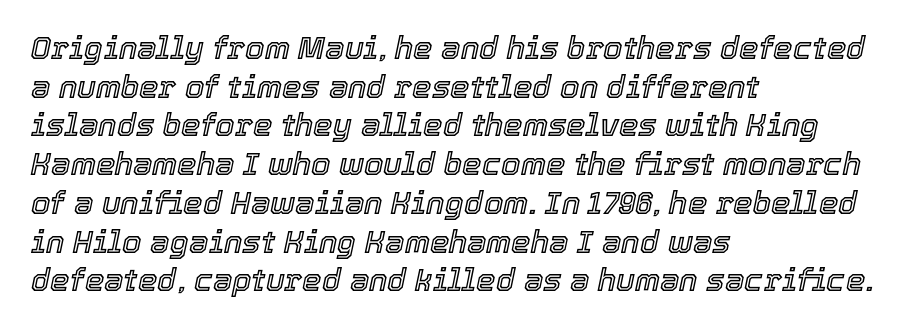
Q: Is the text italic (slanted)? A: Yes, it leans right by about 12 degrees.
Q: Is the text underlined? A: No.
Q: How is the paragraph aligned? A: Left-aligned.
Q: Is the spacing between letters normal or unusually wide? A: Normal.
Q: Is the spacing between lines tight, normal or loose? A: Normal.
Q: Width (condensed, normal, or wide)? A: Normal.
Q: x-height? A: Medium.
Q: Monospaced? A: No.
